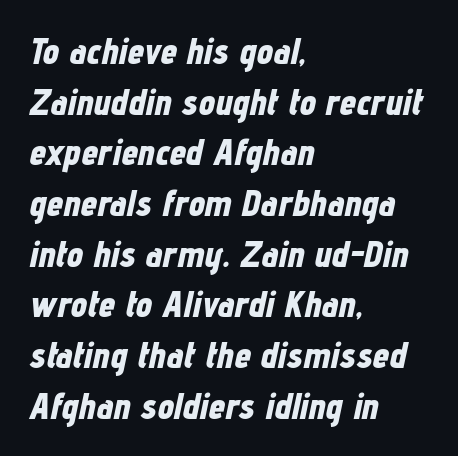
The image shows 37 px bold, condensed type, italic (leaning right); set left-aligned, normal line spacing (1.37x), normal letter spacing, not underlined; low stroke contrast and a medium x-height.
